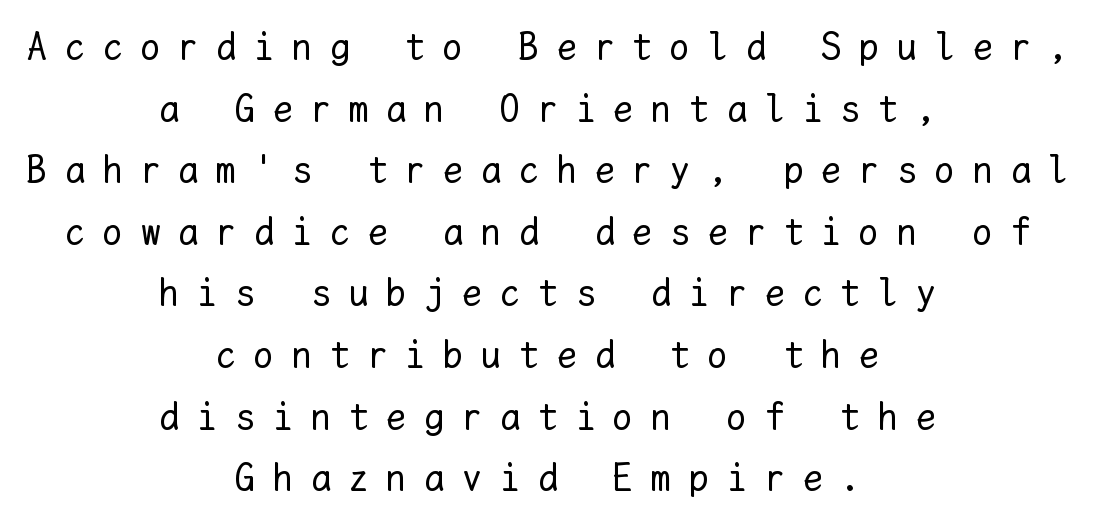
{"italic": "no", "bold": "no", "weight": "regular", "width": "normal", "stroke_contrast": "low", "x_height": "medium", "monospaced": "yes", "underline": "no", "align": "center", "line_spacing": "normal", "line_spacing_ratio": 1.58, "letter_spacing": "wide", "letter_spacing_em": 0.47, "glyph_px": 39}
